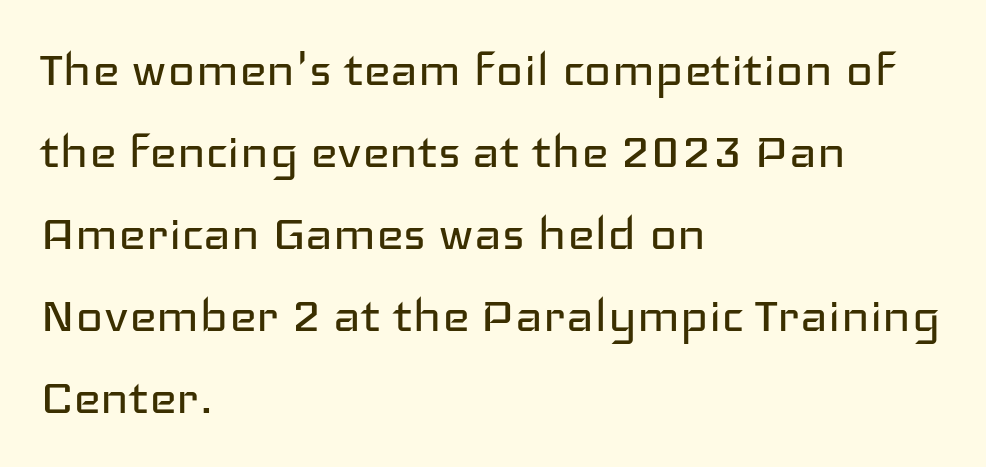
The image shows 59 px regular-weight, wide sans-serif type, upright; set left-aligned, normal line spacing (1.39x), normal letter spacing, not underlined; low stroke contrast and a medium x-height.
